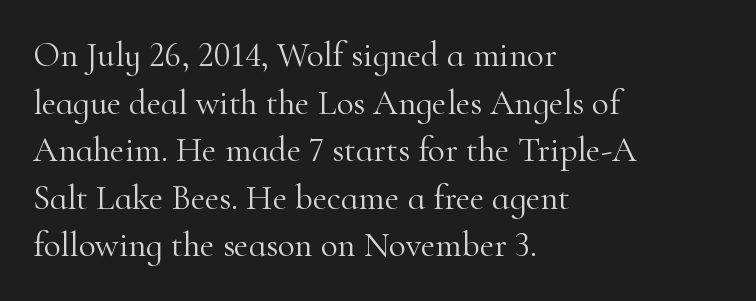
{"serif": "yes", "italic": "no", "bold": "no", "weight": "light", "width": "normal", "stroke_contrast": "high", "x_height": "small", "monospaced": "no", "underline": "no", "align": "left", "line_spacing": "normal", "line_spacing_ratio": 1.36, "letter_spacing": "normal", "letter_spacing_em": 0.0, "glyph_px": 35}
